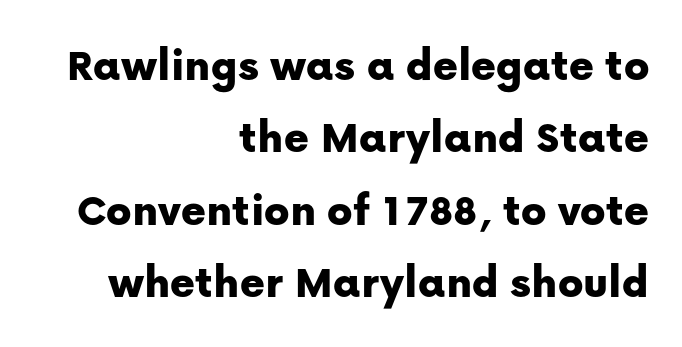
Q: Is the text italic (slanted)? A: No, it is upright.
Q: Is the typeface a serif or a sans-serif typeface? A: Sans-serif.
Q: Is the text underlined? A: No.
Q: How is the paragraph aligned? A: Right-aligned.
Q: Is the spacing between letters normal or unusually wide? A: Normal.
Q: Is the spacing between lines tight, normal or loose? A: Normal.
Q: Width (condensed, normal, or wide)? A: Normal.
Q: Stroke contrast? A: Low.
Q: x-height? A: Medium.
Q: Monospaced? A: No.
